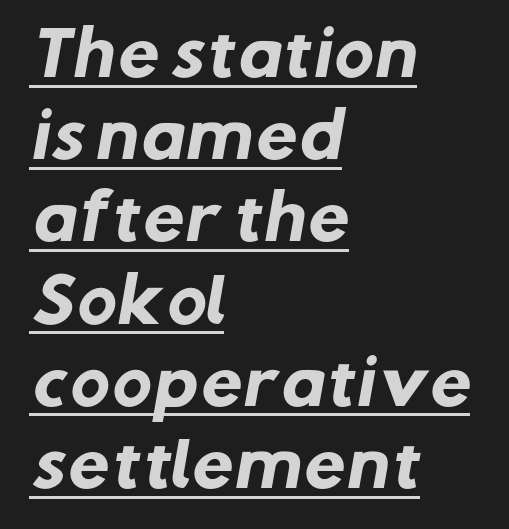
Does the type have serifs? No, each stem ends abruptly. Regarding leading, the lines here are spaced in the standard way. Proportional: the letters do not fall into vertical columns. Beneath each row of characters lies a ruled line. Does the weight exceed regular? Yes, all the way to bold.
